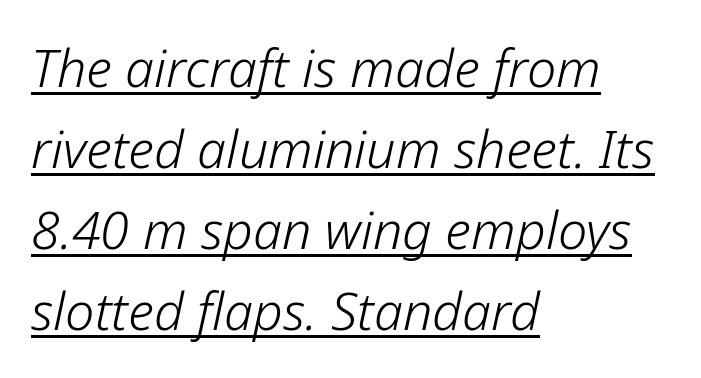
Glyph-to-glyph distance matches everyday printed text. Rendered with sloped, italic letterforms. Horizontal alignment here is leftward, the default for most running prose. Character widths vary here, with narrow letters taking less room than wide ones.
